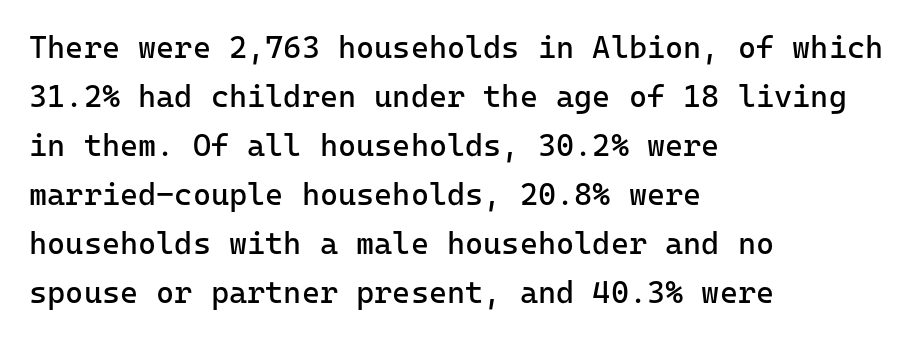
{"serif": "no", "italic": "no", "bold": "no", "weight": "regular", "width": "normal", "stroke_contrast": "low", "x_height": "medium", "underline": "no", "align": "left", "line_spacing": "normal", "line_spacing_ratio": 1.58, "letter_spacing": "normal", "letter_spacing_em": 0.0, "glyph_px": 31}
